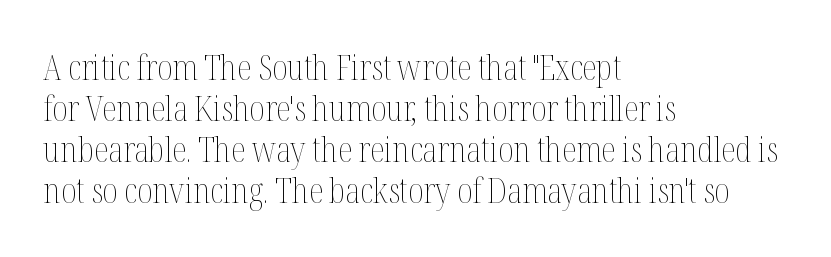
The image shows 34 px thin, condensed type, upright; set left-aligned, line spacing 1.21x, normal letter spacing, not underlined; medium stroke contrast and a medium x-height.
